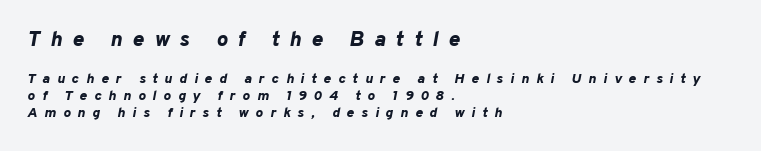
Q: Is the text bold? A: Yes.
Q: Is the text italic (slanted)? A: Yes, it leans right by about 10 degrees.
Q: Is the text underlined? A: No.
Q: How is the paragraph aligned? A: Left-aligned.
Q: Is the spacing between letters normal or unusually wide? A: Unusually wide.
Q: Which block of text is set in a larger size, the first (top) or the second (bottom)? A: The first (top) one.
